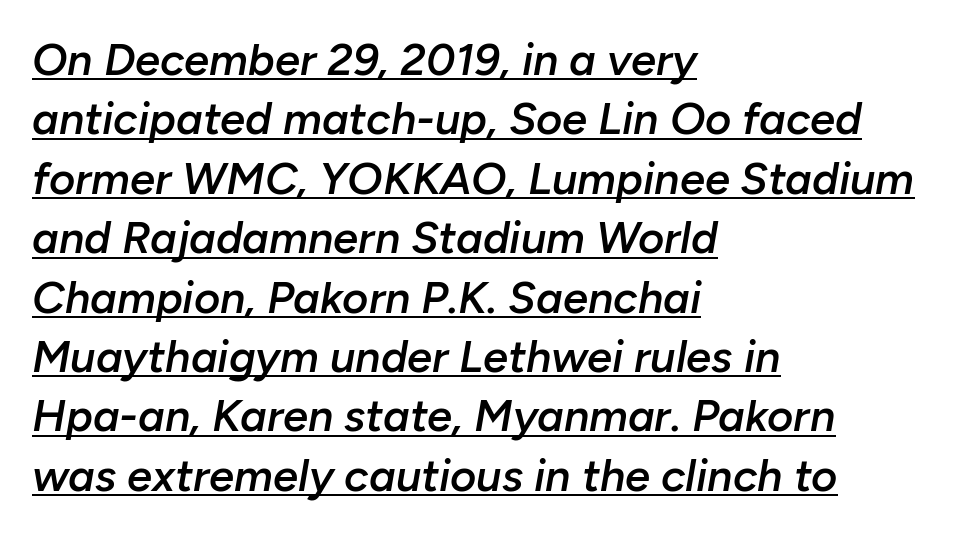
Quick note: underline on. Each new line begins a customary step beneath the previous one. Looks like regular typesetting: each glyph gets only the width it needs. Set as a demibold, roughly 600 on the weight scale.
